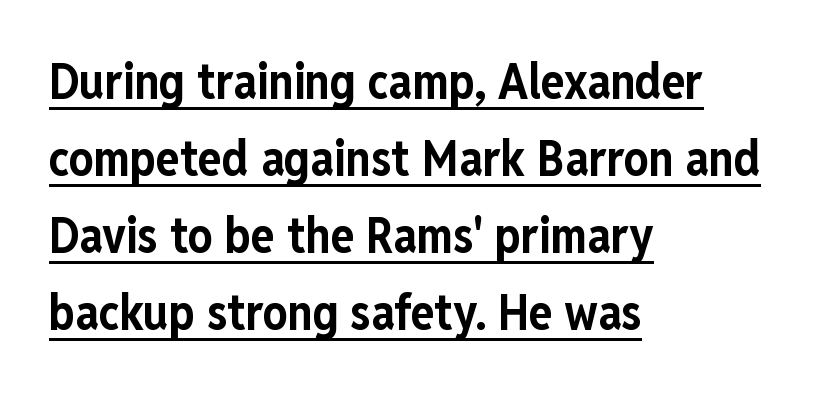
Q: Is the text bold? A: Yes.
Q: Is the text italic (slanted)? A: No, it is upright.
Q: Is the typeface a serif or a sans-serif typeface? A: Sans-serif.
Q: Is the text underlined? A: Yes.
Q: How is the paragraph aligned? A: Left-aligned.
Q: Is the spacing between letters normal or unusually wide? A: Normal.
Q: Is the spacing between lines tight, normal or loose? A: Normal.
Q: Width (condensed, normal, or wide)? A: Condensed.
Q: Stroke contrast? A: Low.
Q: x-height? A: Medium.
Q: Monospaced? A: No.
